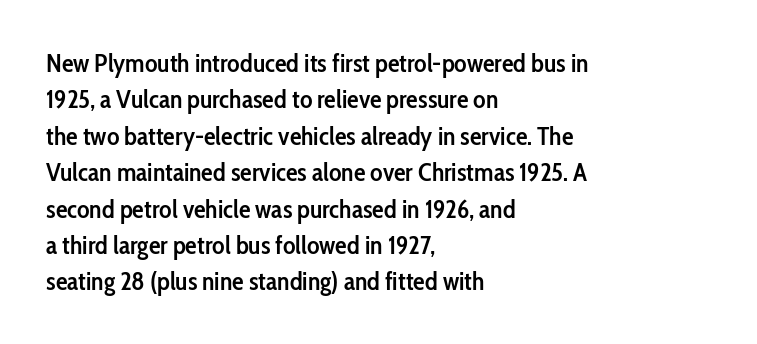
{"italic": "no", "bold": "semi", "underline": "no", "align": "left", "line_spacing": "normal", "line_spacing_ratio": 1.4, "letter_spacing": "normal", "letter_spacing_em": 0.0, "glyph_px": 26}
